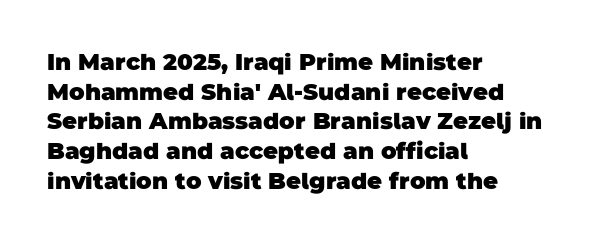
The image shows 23 px bold type; set left-aligned, normal line spacing (1.29x), normal letter spacing, not underlined.
